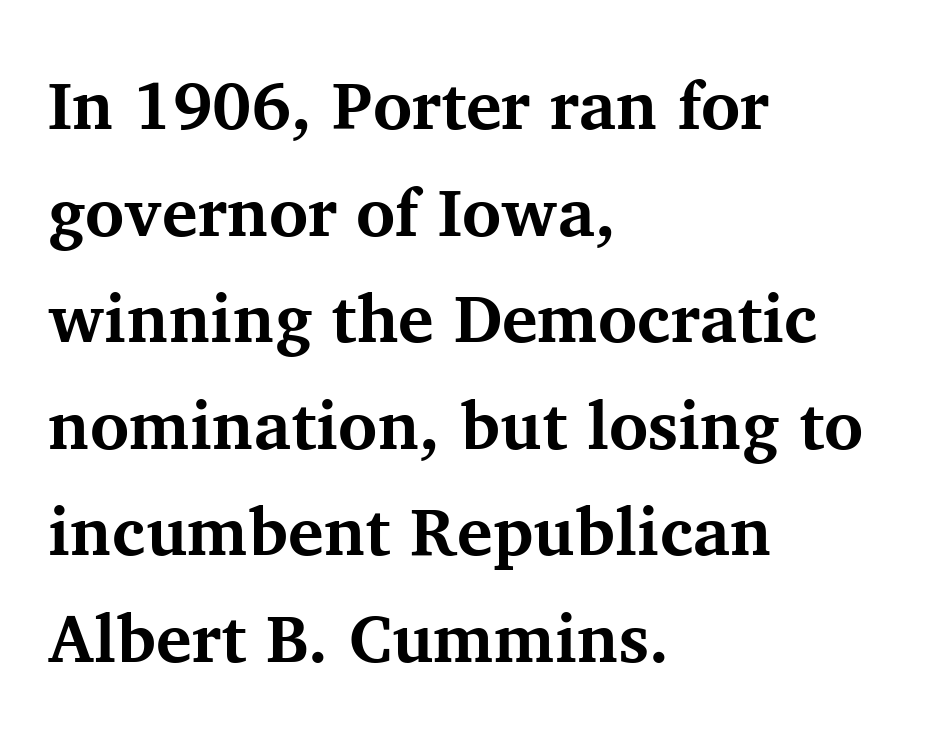
The image shows 67 px bold serif type, upright; set left-aligned, normal line spacing (1.59x), normal letter spacing, not underlined; medium stroke contrast and a medium x-height.
